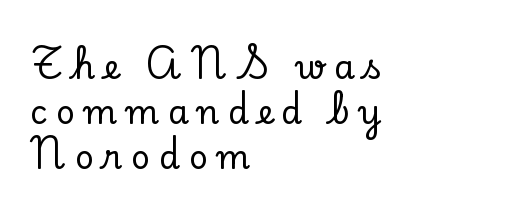
Q: Is the text italic (slanted)? A: No, it is upright.
Q: Is the typeface a serif or a sans-serif typeface? A: Serif.
Q: Is the text underlined? A: No.
Q: How is the paragraph aligned? A: Left-aligned.
Q: Is the spacing between letters normal or unusually wide? A: Unusually wide.
Q: Is the spacing between lines tight, normal or loose? A: Normal.
Q: Width (condensed, normal, or wide)? A: Normal.
Q: Stroke contrast? A: Low.
Q: x-height? A: Small.
Q: Monospaced? A: No.
